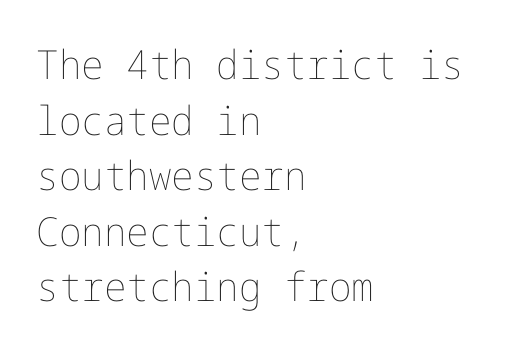
Q: Is the text bold? A: No.
Q: Is the text italic (slanted)? A: No, it is upright.
Q: Is the text underlined? A: No.
Q: How is the paragraph aligned? A: Left-aligned.
Q: Is the spacing between letters normal or unusually wide? A: Normal.
Q: Is the spacing between lines tight, normal or loose? A: Normal.
Q: Width (condensed, normal, or wide)? A: Normal.
Q: Stroke contrast? A: Low.
Q: x-height? A: Medium.
